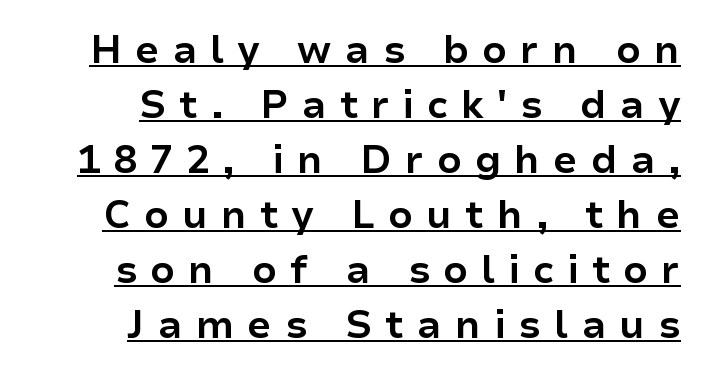
{"serif": "no", "italic": "no", "bold": "yes", "weight": "bold", "width": "normal", "stroke_contrast": "low", "x_height": "medium", "monospaced": "no", "underline": "yes", "align": "right", "line_spacing": "normal", "line_spacing_ratio": 1.41, "letter_spacing": "wide", "letter_spacing_em": 0.33, "glyph_px": 39}
